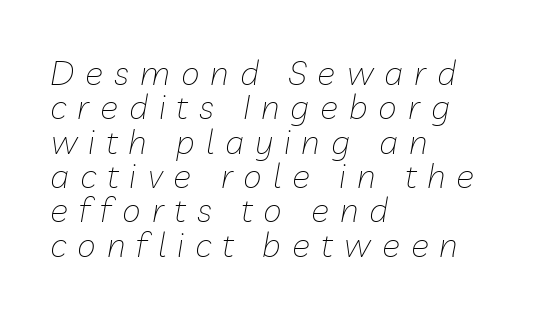
Q: Is the text bold? A: No.
Q: Is the text italic (slanted)? A: Yes, it leans right by about 10 degrees.
Q: Is the text underlined? A: No.
Q: How is the paragraph aligned? A: Left-aligned.
Q: Is the spacing between letters normal or unusually wide? A: Unusually wide.
Q: Is the spacing between lines tight, normal or loose? A: Tight.
Q: Width (condensed, normal, or wide)? A: Normal.
Q: Stroke contrast? A: Low.
Q: x-height? A: Medium.
Q: Monospaced? A: No.
